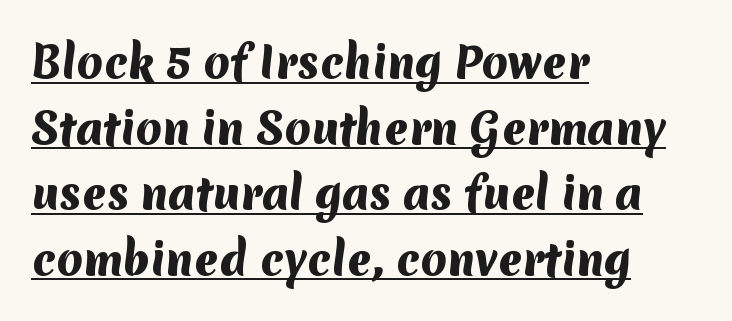
The tracking reads as untouched default to a designer's eye. You can see a thin bar hugging the bottom of the glyphs. Think of a printed novel: that variable character pitch is what you see here. If you drew a ruler down the left edge, every line would touch it. No feet cap the strokes, marking this as sans-serif type. A normal amount of white space separates one row of letters from the next.
